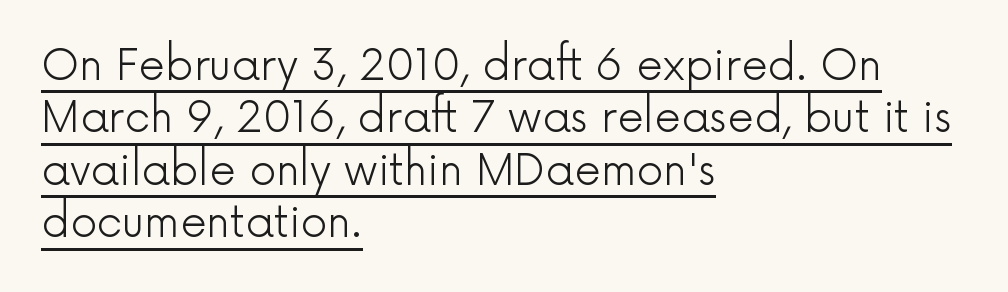
Each line of the rendering has a horizontal stroke beneath the glyphs. The typesetter chose a ragged-right arrangement here. Tall strokes in this sample are plumb rather than angled. A typesetter would label this face a sans. Words appear dense and cohesive because spacing is normal.
